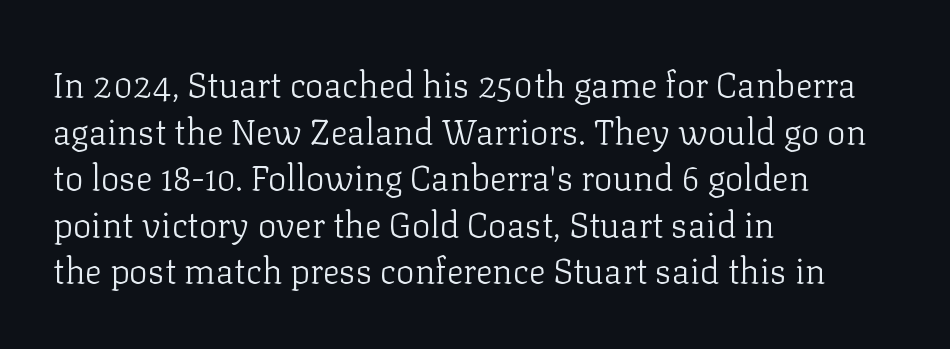
{"serif": "yes", "italic": "no", "bold": "no", "weight": "light", "width": "normal", "stroke_contrast": "low", "x_height": "medium", "monospaced": "no", "underline": "no", "align": "left", "line_spacing": "normal", "line_spacing_ratio": 1.33, "letter_spacing": "normal", "letter_spacing_em": 0.0, "glyph_px": 35}
